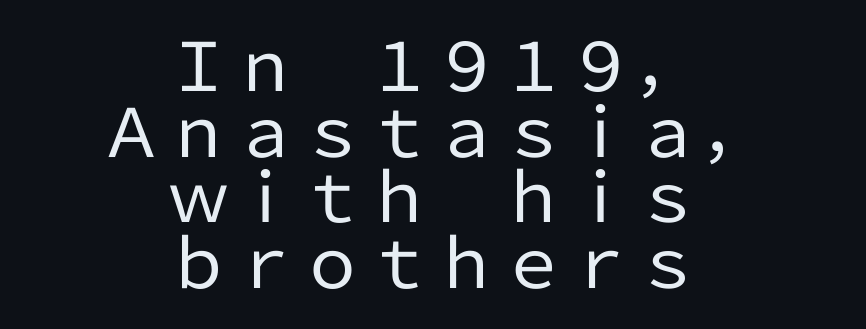
{"serif": "no", "italic": "no", "bold": "no", "weight": "regular", "width": "normal", "stroke_contrast": "low", "x_height": "medium", "monospaced": "no", "underline": "no", "align": "center", "line_spacing": "tight", "line_spacing_ratio": 0.98, "letter_spacing": "normal", "letter_spacing_em": 0.0, "glyph_px": 67}
